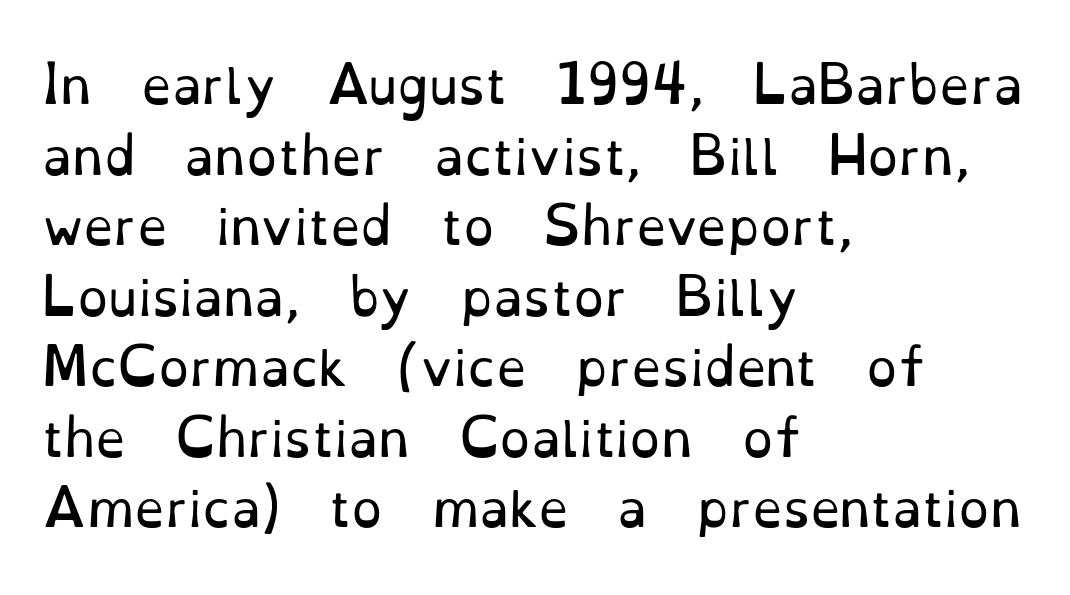
{"italic": "no", "bold": "no", "weight": "regular", "width": "normal", "stroke_contrast": "low", "x_height": "small", "monospaced": "no", "underline": "no", "align": "left", "line_spacing": "normal", "line_spacing_ratio": 1.44, "letter_spacing": "normal", "letter_spacing_em": 0.0, "glyph_px": 49}
